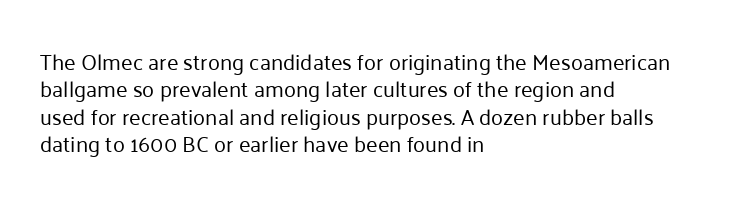
Q: Is the text bold? A: No.
Q: Is the text italic (slanted)? A: No, it is upright.
Q: Is the text underlined? A: No.
Q: How is the paragraph aligned? A: Left-aligned.
Q: Is the spacing between letters normal or unusually wide? A: Normal.
